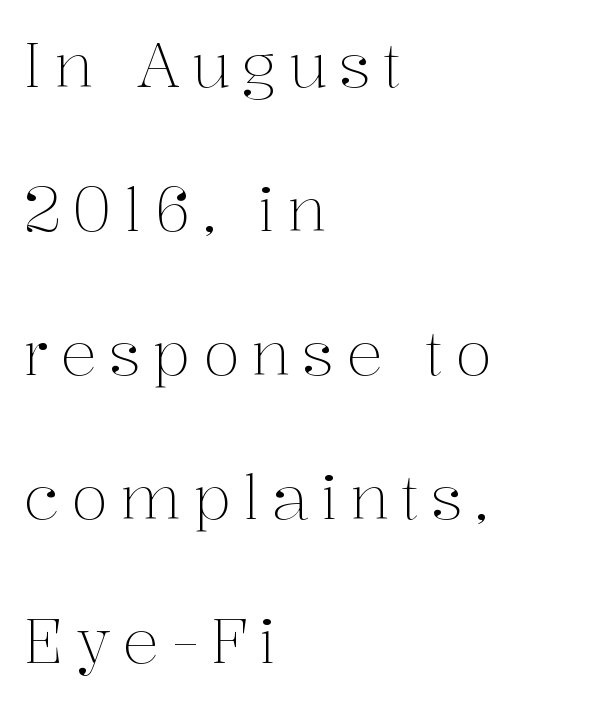
Q: Is the text bold? A: No.
Q: Is the text italic (slanted)? A: No, it is upright.
Q: Is the typeface a serif or a sans-serif typeface? A: Serif.
Q: Is the text underlined? A: No.
Q: How is the paragraph aligned? A: Left-aligned.
Q: Is the spacing between lines tight, normal or loose? A: Loose.
Q: Width (condensed, normal, or wide)? A: Normal.
Q: Stroke contrast? A: Medium.
Q: x-height? A: Medium.
Q: Monospaced? A: No.
